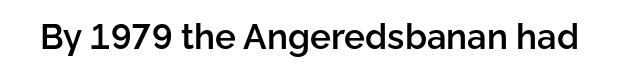
The image shows 35 px semibold sans-serif type, upright; set normal letter spacing, not underlined; low stroke contrast and a medium x-height.
